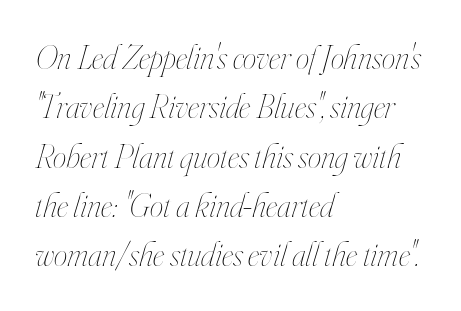
Do the characters align in a grid? No, the font is proportional. You can tell it's italic because the verticals aren't actually vertical. Each line starts at the same left margin while the right side varies. Tracking value appears to be zero — textbook default spacing. These lines sit exactly where default settings would place them. No letter is thick-stroked: the sample isn't bold.
